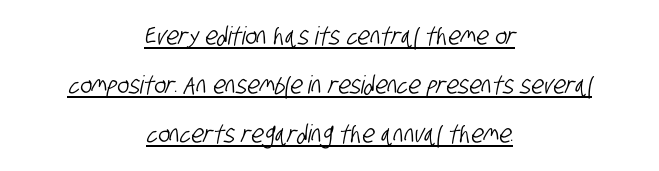
Q: Is the text underlined? A: Yes.
Q: How is the paragraph aligned? A: Centered.
Q: Is the spacing between letters normal or unusually wide? A: Normal.
Q: Is the spacing between lines tight, normal or loose? A: Loose.
